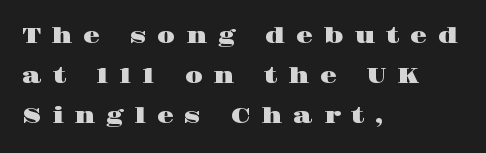
Q: Is the text italic (slanted)? A: No, it is upright.
Q: Is the text underlined? A: No.
Q: How is the paragraph aligned? A: Left-aligned.
Q: Is the spacing between letters normal or unusually wide? A: Unusually wide.
